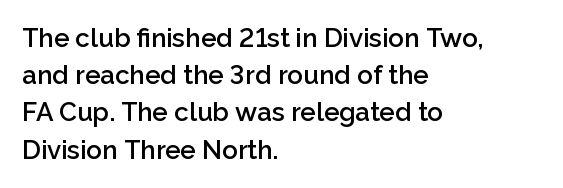
The strokes are fattened partway — semibold, not bold. The rendering uses a moderate line-height, typical for paragraphs. This sample uses plain, unmodified letter spacing. Any mark beneath the type? The region is blank.
